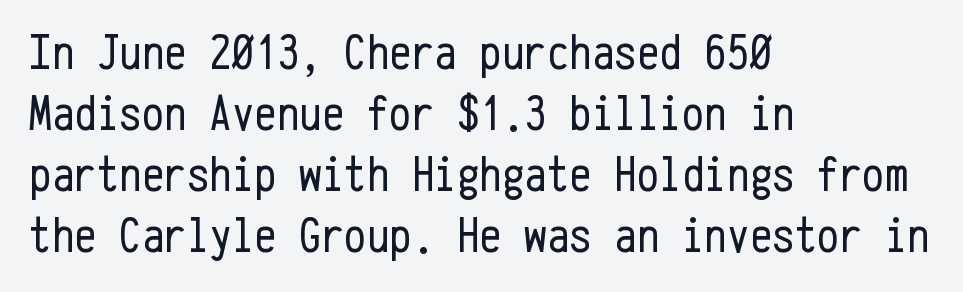
{"serif": "no", "italic": "no", "bold": "no", "weight": "regular", "width": "condensed", "stroke_contrast": "low", "x_height": "medium", "monospaced": "yes", "underline": "no", "align": "left", "line_spacing_ratio": 1.22, "letter_spacing": "normal", "letter_spacing_em": 0.0, "glyph_px": 50}
